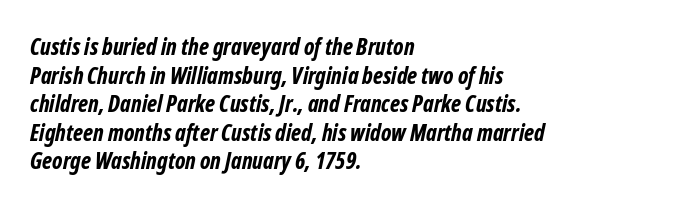
This rendering uses left alignment, leaving the right contour irregular. Nobody touched the tracking dial on this one. Strokes here are thick enough to call this a true bold. Unmarked baselines from the first word to the last.
